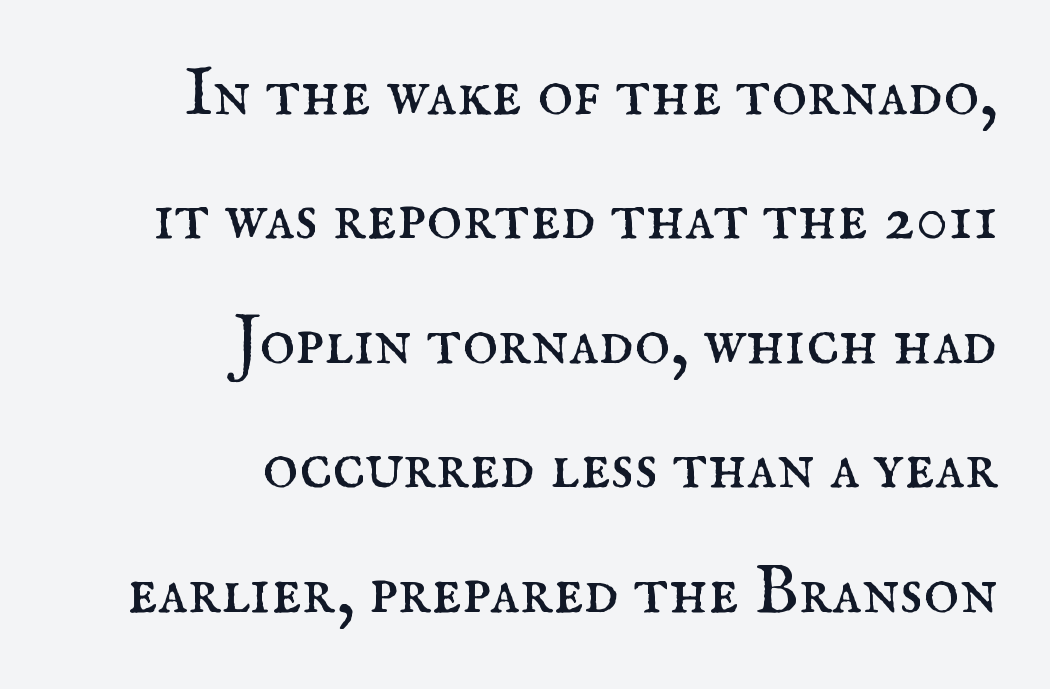
Q: Is the text bold? A: No.
Q: Is the text italic (slanted)? A: No, it is upright.
Q: Is the typeface a serif or a sans-serif typeface? A: Serif.
Q: Is the text underlined? A: No.
Q: How is the paragraph aligned? A: Right-aligned.
Q: Is the spacing between letters normal or unusually wide? A: Normal.
Q: Width (condensed, normal, or wide)? A: Normal.
Q: Stroke contrast? A: Medium.
Q: x-height? A: Small.
Q: Monospaced? A: No.
